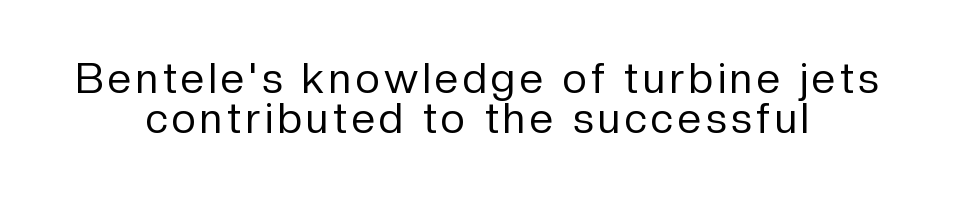
{"serif": "no", "italic": "no", "bold": "no", "weight": "regular", "width": "normal", "stroke_contrast": "low", "x_height": "medium", "monospaced": "no", "underline": "no", "align": "center", "line_spacing": "tight", "line_spacing_ratio": 0.96, "glyph_px": 42}
